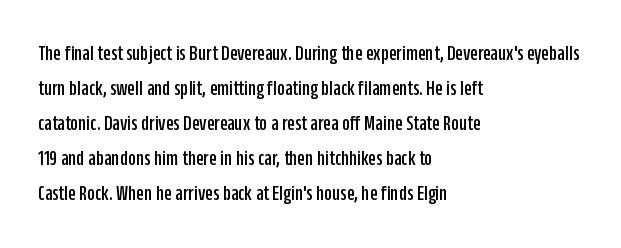
The vertical gap from one line to the next is medium. In terms of posture, this sample is upright. The ragged edge is on the right, which tells us the setting is flush left. Look at the tracking — it's just the regular setting, nothing added. Only glyphs here, with clear space below each row.
